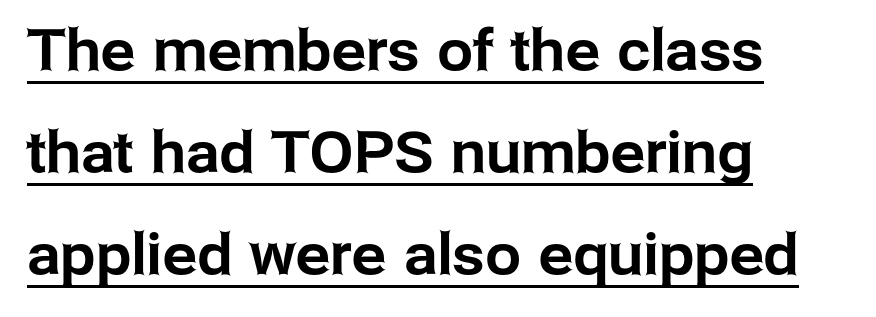
Students, observe the line beneath the letters — that is underlining. Note the varied advance widths — an 'i' is clearly narrower than an 'm'. If you drew a line through each stem, it would be perfectly vertical. Letter spacing: default. Is the block centered? No — it sits flush against the left margin.
